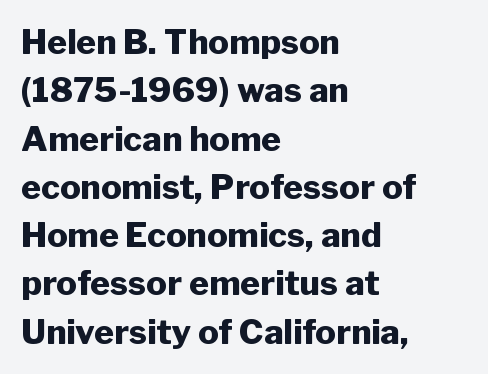
Q: Is the text bold? A: Yes.
Q: Is the text italic (slanted)? A: No, it is upright.
Q: Is the typeface a serif or a sans-serif typeface? A: Sans-serif.
Q: Is the text underlined? A: No.
Q: How is the paragraph aligned? A: Left-aligned.
Q: Is the spacing between letters normal or unusually wide? A: Normal.
Q: Is the spacing between lines tight, normal or loose? A: Normal.
Q: Width (condensed, normal, or wide)? A: Normal.
Q: Stroke contrast? A: Low.
Q: x-height? A: Medium.
Q: Monospaced? A: No.
